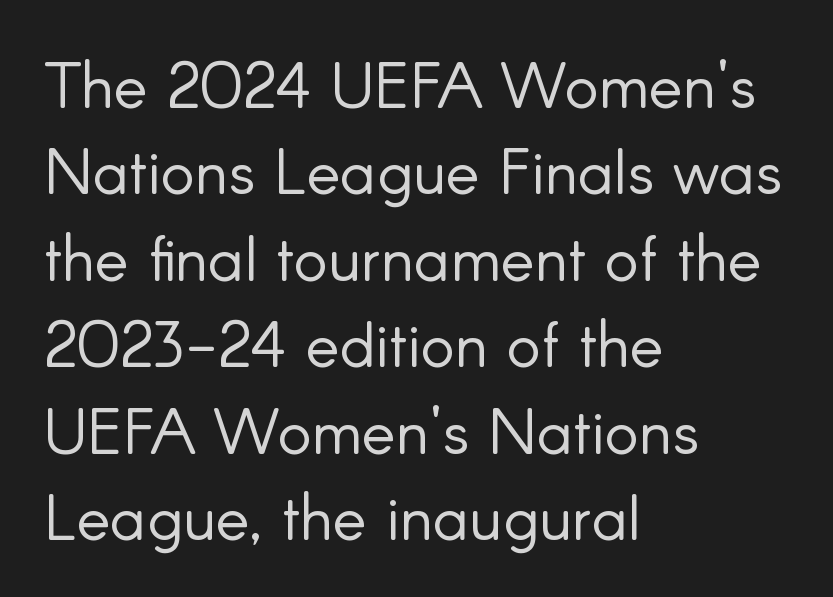
The image shows 64 px light sans-serif type, upright; set left-aligned, normal line spacing (1.35x), normal letter spacing, not underlined; low stroke contrast and a small x-height.
